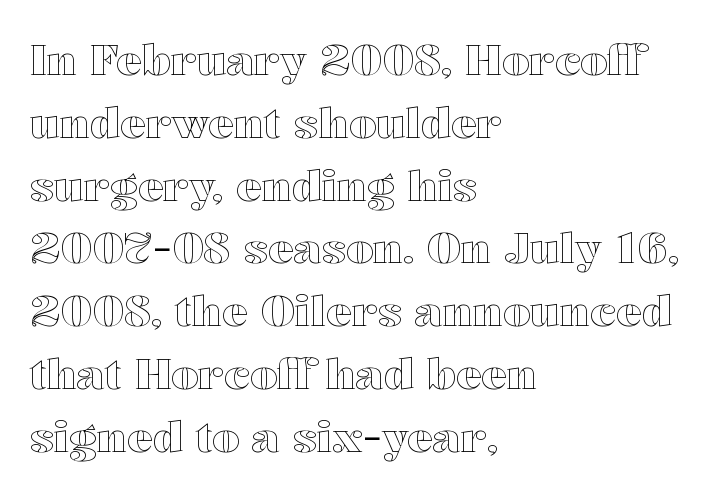
{"italic": "no", "width": "wide", "x_height": "medium", "monospaced": "no", "underline": "no", "align": "left", "line_spacing": "normal", "line_spacing_ratio": 1.46, "letter_spacing": "normal", "letter_spacing_em": 0.0, "glyph_px": 43}
